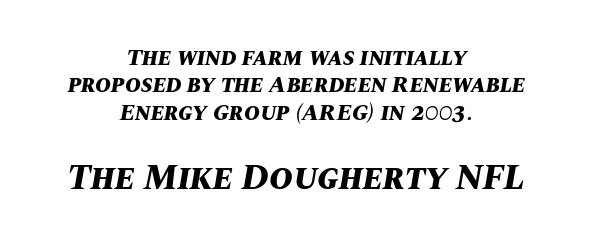
Q: Is the text bold? A: Yes.
Q: Is the text italic (slanted)? A: Yes, it leans right by about 10 degrees.
Q: Is the text underlined? A: No.
Q: How is the paragraph aligned? A: Centered.
Q: Is the spacing between letters normal or unusually wide? A: Normal.
Q: Is the spacing between lines tight, normal or loose? A: Tight.
Q: Which block of text is set in a larger size, the first (top) or the second (bottom)? A: The second (bottom) one.
Q: Width (condensed, normal, or wide)? A: Normal.
Q: Stroke contrast? A: Medium.
Q: x-height? A: Large.
Q: Monospaced? A: No.
